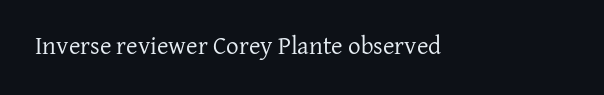
The image shows 25 px text type, upright; set normal letter spacing, not underlined.
